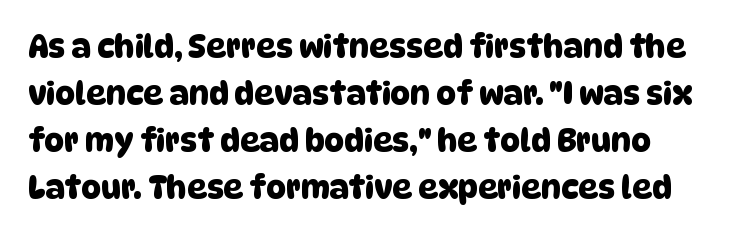
Only glyphs here, with clear space below each row. Examine the stroke ends and you'll find no serifs. Note the varied advance widths — an 'i' is clearly narrower than an 'm'. Every row of glyphs begins at an identical x-position on the left.
